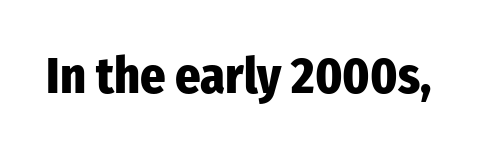
{"serif": "no", "italic": "no", "bold": "yes", "weight": "heavy", "width": "condensed", "stroke_contrast": "low", "x_height": "medium", "monospaced": "no", "underline": "no", "letter_spacing": "normal", "letter_spacing_em": 0.0, "glyph_px": 50}
